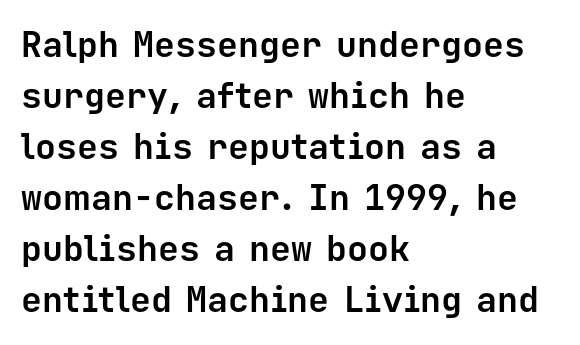
The image shows 35 px bold sans-serif type, upright, monospaced; set left-aligned, normal line spacing (1.46x), normal letter spacing, not underlined; low stroke contrast and a medium x-height.
